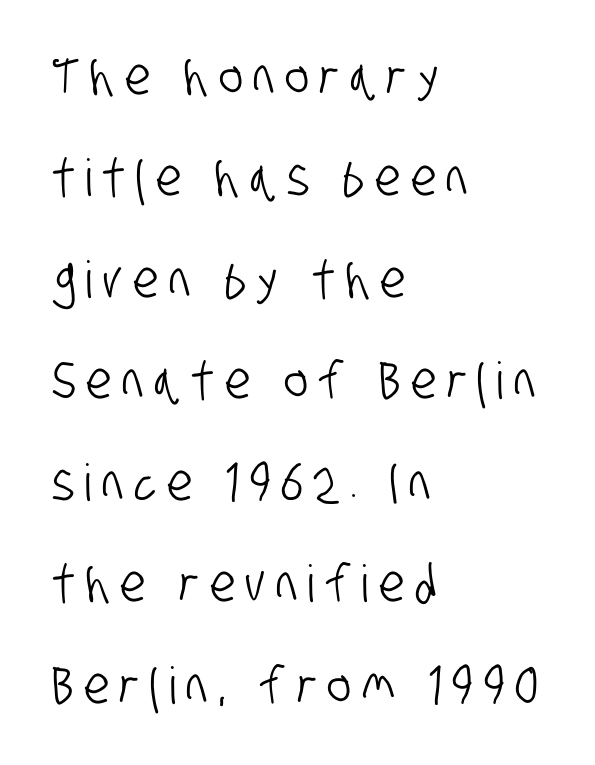
Q: Is the typeface a serif or a sans-serif typeface? A: Sans-serif.
Q: Is the text underlined? A: No.
Q: How is the paragraph aligned? A: Left-aligned.
Q: Is the spacing between letters normal or unusually wide? A: Unusually wide.
Q: Is the spacing between lines tight, normal or loose? A: Loose.
Q: Width (condensed, normal, or wide)? A: Condensed.
Q: Stroke contrast? A: Low.
Q: x-height? A: Large.
Q: Monospaced? A: No.
